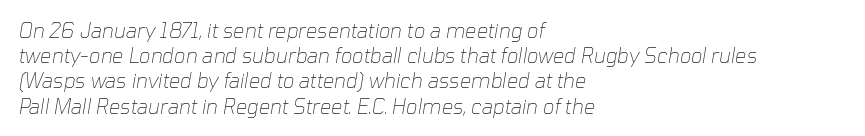
Q: Is the text bold? A: No.
Q: Is the text italic (slanted)? A: Yes, it leans right by about 10 degrees.
Q: Is the text underlined? A: No.
Q: How is the paragraph aligned? A: Left-aligned.
Q: Is the spacing between letters normal or unusually wide? A: Normal.
Q: Is the spacing between lines tight, normal or loose? A: Normal.
